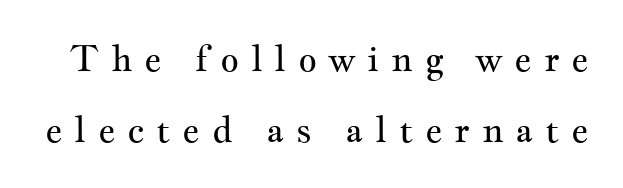
{"serif": "yes", "italic": "no", "bold": "no", "weight": "regular", "width": "wide", "stroke_contrast": "medium", "x_height": "small", "monospaced": "no", "underline": "no", "line_spacing": "loose", "line_spacing_ratio": 1.98, "letter_spacing": "wide", "letter_spacing_em": 0.33, "glyph_px": 36}
